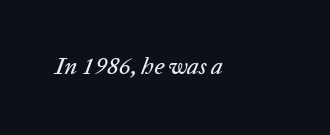
Q: Is the text italic (slanted)? A: Yes, it leans right by about 20 degrees.
Q: Is the text underlined? A: No.
Q: Is the spacing between letters normal or unusually wide? A: Normal.
